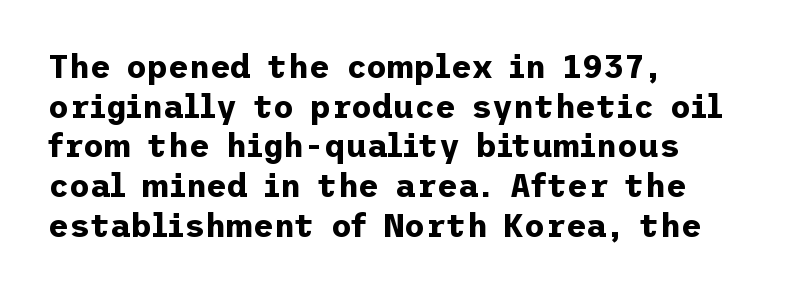
The image shows 32 px bold sans-serif type, upright; set left-aligned, line spacing 1.24x, normal letter spacing, not underlined; low stroke contrast and a medium x-height.
